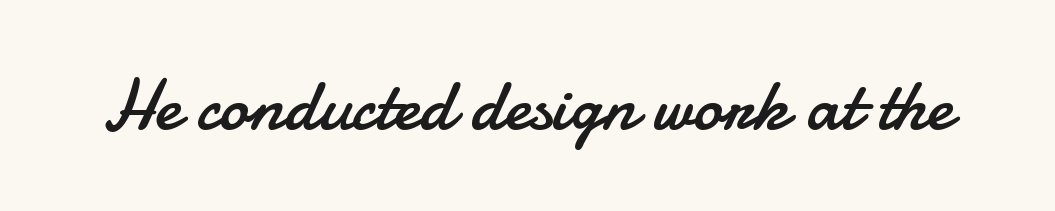
The image shows 73 px regular-weight sans-serif type; set normal letter spacing, not underlined; low stroke contrast and a small x-height.
